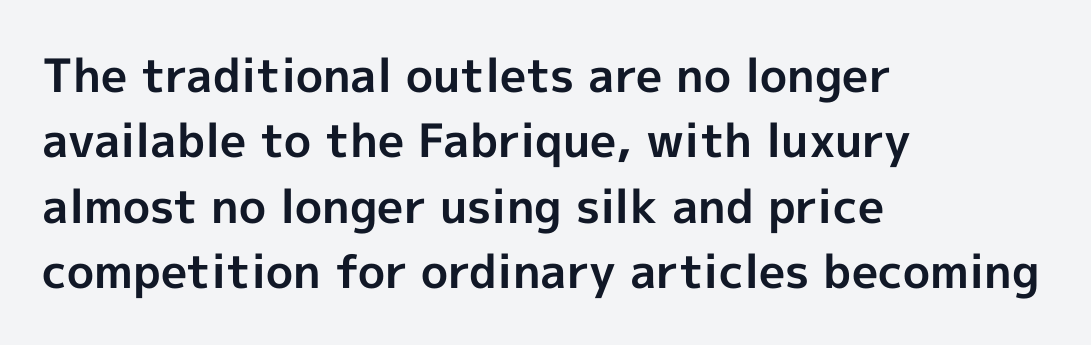
The image shows 46 px bold sans-serif type, upright; set left-aligned, normal line spacing (1.42x), normal letter spacing, not underlined; a medium x-height.
